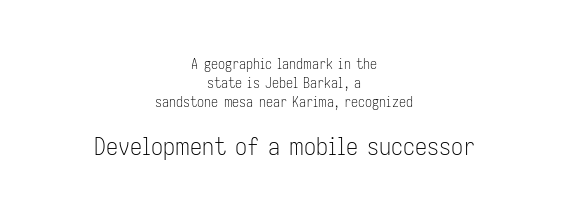
{"italic": "no", "bold": "no", "underline": "no", "align": "center", "line_spacing": "normal", "line_spacing_ratio": 1.36, "letter_spacing": "normal", "letter_spacing_em": 0.0, "larger_block": "second", "size_ratio": 1.71, "glyph_px": 24}
